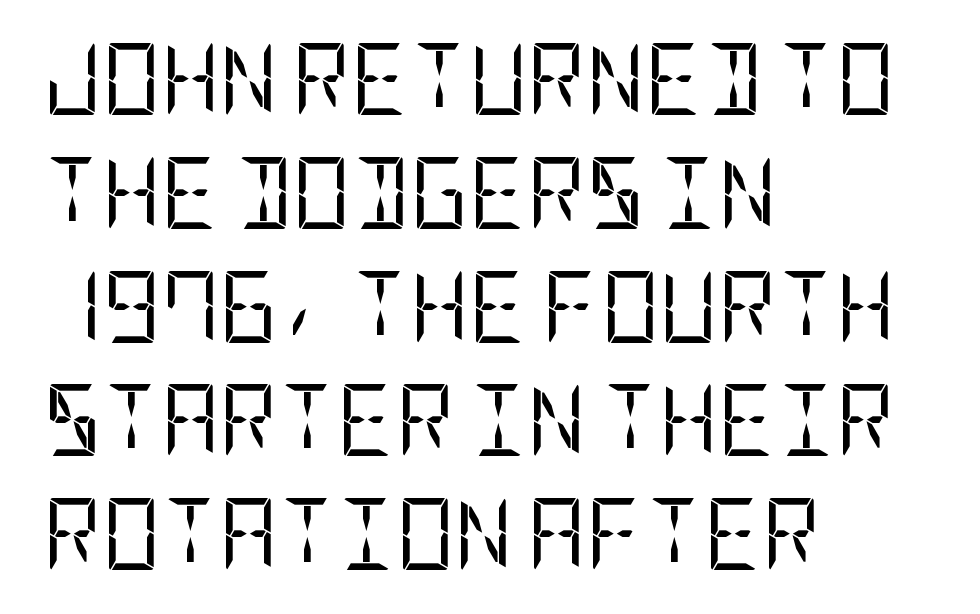
{"serif": "no", "italic": "no", "bold": "no", "weight": "regular", "width": "condensed", "stroke_contrast": "low", "x_height": "large", "underline": "no", "align": "left", "line_spacing": "normal", "line_spacing_ratio": 1.58, "letter_spacing": "normal", "letter_spacing_em": 0.0, "glyph_px": 72}
